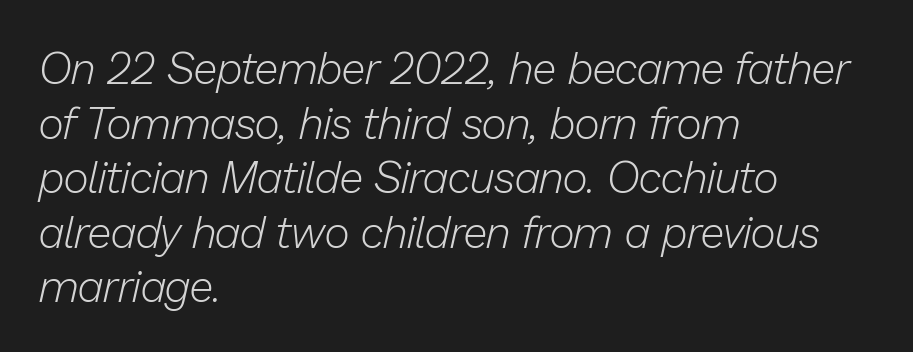
The image shows 44 px light type, italic (leaning right); set left-aligned, line spacing 1.24x, normal letter spacing, not underlined; low stroke contrast and a medium x-height.
